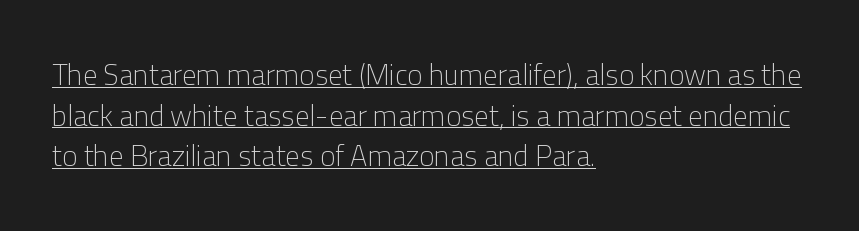
Q: Is the text bold? A: No.
Q: Is the text italic (slanted)? A: No, it is upright.
Q: Is the typeface a serif or a sans-serif typeface? A: Sans-serif.
Q: Is the text underlined? A: Yes.
Q: How is the paragraph aligned? A: Left-aligned.
Q: Is the spacing between letters normal or unusually wide? A: Normal.
Q: Is the spacing between lines tight, normal or loose? A: Normal.
Q: Width (condensed, normal, or wide)? A: Normal.
Q: Stroke contrast? A: Low.
Q: x-height? A: Medium.
Q: Monospaced? A: No.
